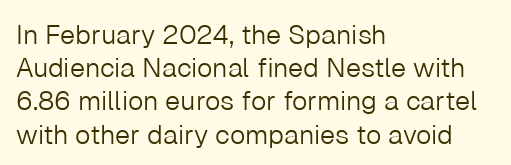
Q: Is the text bold? A: No.
Q: Is the text italic (slanted)? A: No, it is upright.
Q: Is the text underlined? A: No.
Q: How is the paragraph aligned? A: Left-aligned.
Q: Is the spacing between letters normal or unusually wide? A: Normal.
